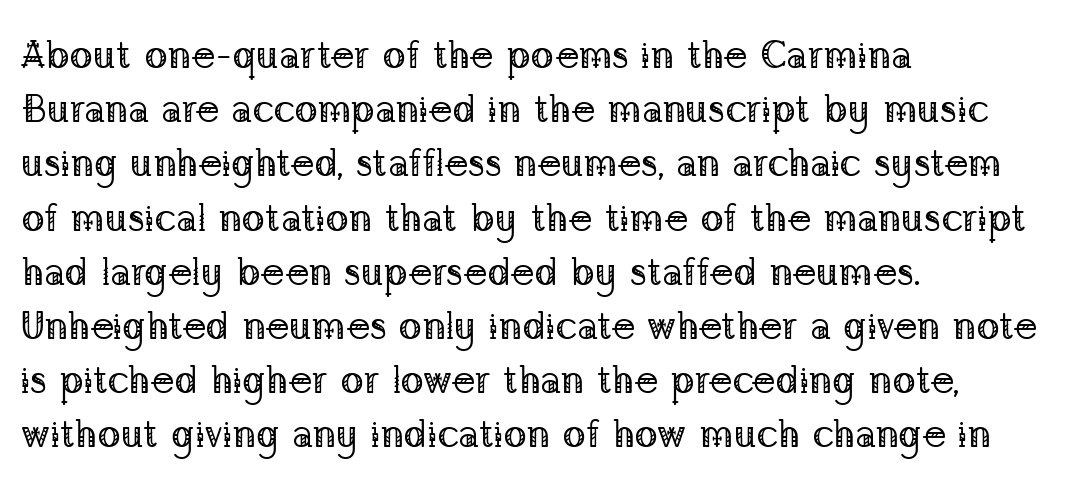
{"serif": "yes", "italic": "no", "bold": "no", "weight": "regular", "width": "normal", "stroke_contrast": "low", "x_height": "medium", "monospaced": "no", "underline": "no", "align": "left", "line_spacing": "normal", "line_spacing_ratio": 1.39, "letter_spacing": "normal", "letter_spacing_em": 0.0, "glyph_px": 39}
